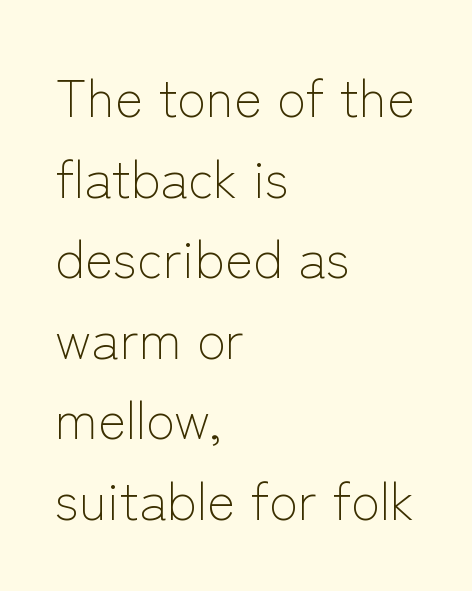
Q: Is the text bold? A: No.
Q: Is the text italic (slanted)? A: No, it is upright.
Q: Is the typeface a serif or a sans-serif typeface? A: Sans-serif.
Q: Is the text underlined? A: No.
Q: How is the paragraph aligned? A: Left-aligned.
Q: Is the spacing between letters normal or unusually wide? A: Normal.
Q: Is the spacing between lines tight, normal or loose? A: Normal.
Q: Width (condensed, normal, or wide)? A: Normal.
Q: Stroke contrast? A: Low.
Q: x-height? A: Medium.
Q: Monospaced? A: No.
